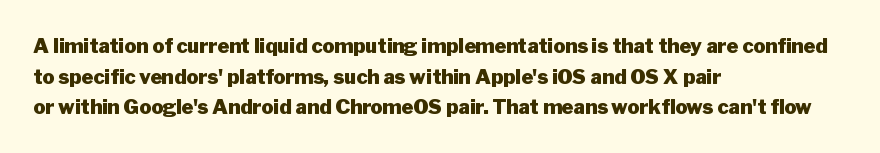
Q: Is the text bold? A: Yes.
Q: Is the text italic (slanted)? A: No, it is upright.
Q: Is the text underlined? A: No.
Q: How is the paragraph aligned? A: Left-aligned.
Q: Is the spacing between letters normal or unusually wide? A: Normal.
Q: Is the spacing between lines tight, normal or loose? A: Normal.
